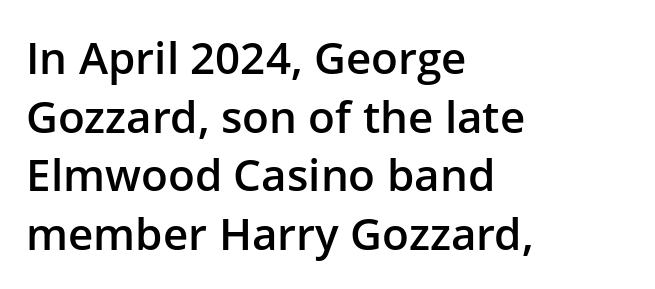
Q: Is the text bold? A: Semi-bold.
Q: Is the text italic (slanted)? A: No, it is upright.
Q: Is the typeface a serif or a sans-serif typeface? A: Sans-serif.
Q: Is the text underlined? A: No.
Q: How is the paragraph aligned? A: Left-aligned.
Q: Is the spacing between letters normal or unusually wide? A: Normal.
Q: Is the spacing between lines tight, normal or loose? A: Normal.
Q: Width (condensed, normal, or wide)? A: Normal.
Q: Stroke contrast? A: Low.
Q: x-height? A: Medium.
Q: Monospaced? A: No.
